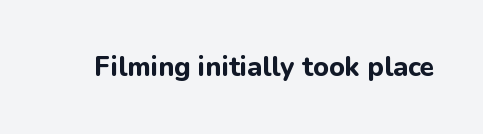
The image shows 27 px bold type, upright; set normal letter spacing, not underlined.
